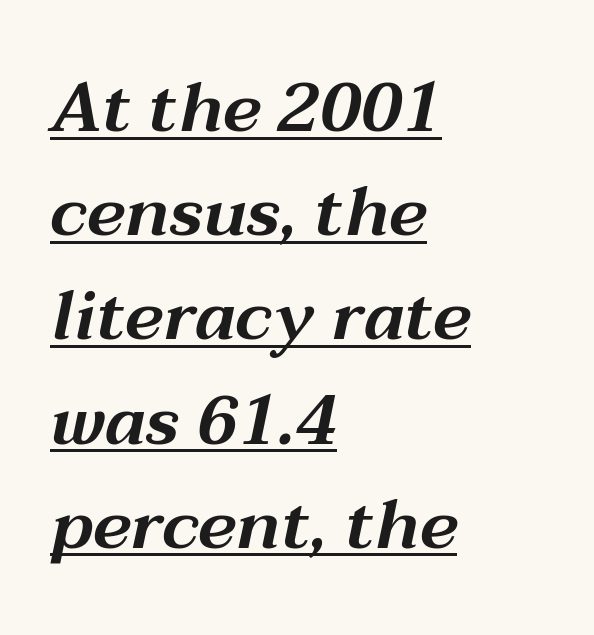
Q: Is the text italic (slanted)? A: Yes, it leans right by about 12 degrees.
Q: Is the text underlined? A: Yes.
Q: How is the paragraph aligned? A: Left-aligned.
Q: Is the spacing between letters normal or unusually wide? A: Normal.
Q: Is the spacing between lines tight, normal or loose? A: Normal.
Q: Width (condensed, normal, or wide)? A: Wide.
Q: Stroke contrast? A: Medium.
Q: x-height? A: Medium.
Q: Monospaced? A: No.
